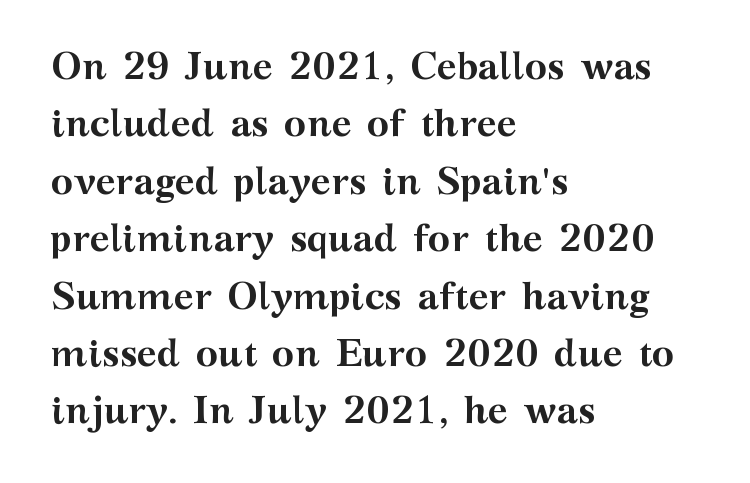
The image shows 38 px semibold, wide serif type, upright; set left-aligned, normal line spacing (1.51x), normal letter spacing, not underlined; medium stroke contrast and a medium x-height.
